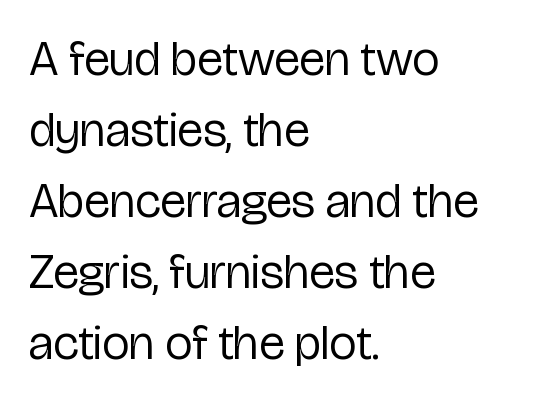
Q: Is the text bold? A: No.
Q: Is the text italic (slanted)? A: No, it is upright.
Q: Is the typeface a serif or a sans-serif typeface? A: Sans-serif.
Q: Is the text underlined? A: No.
Q: How is the paragraph aligned? A: Left-aligned.
Q: Is the spacing between letters normal or unusually wide? A: Normal.
Q: Is the spacing between lines tight, normal or loose? A: Normal.
Q: Width (condensed, normal, or wide)? A: Condensed.
Q: Stroke contrast? A: Low.
Q: x-height? A: Medium.
Q: Monospaced? A: No.
